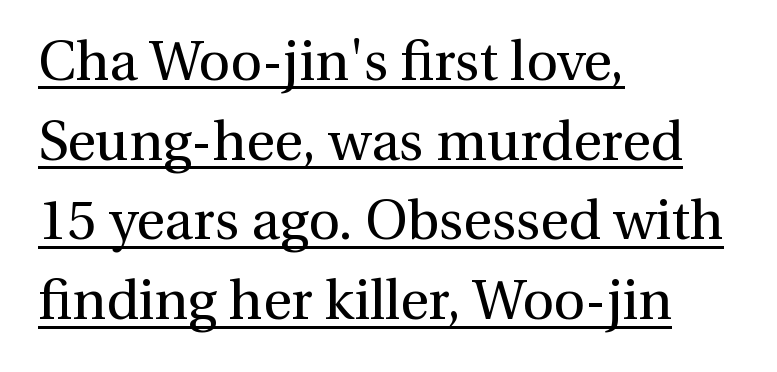
These lines were composed using upright roman letters. Rows of type keep a routine distance in the vertical direction. Are there feet on the stems? There are — it's a serif. Ink coverage per letter is moderate at most. A student would call this left alignment; a typographer would say flush left, rag right. This sample has the flowing, uneven cadence of proportional lettering.
